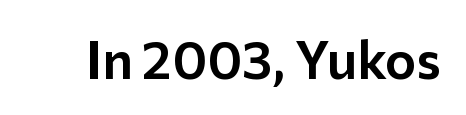
This is the regular roman posture of the typeface. The area under the type is left untouched. The passage shown has conventional tracking throughout. The text was rendered using a sans face with plain stroke endings. Spacing verdict: proportional, widths tailored to each character.
